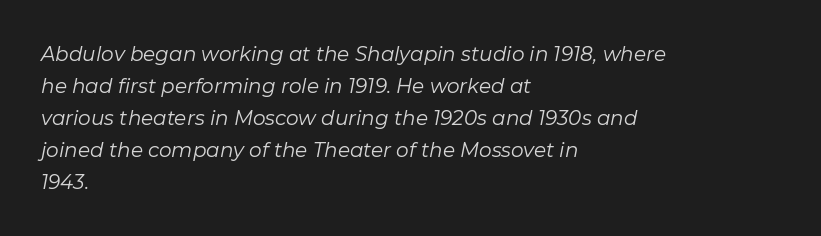
{"italic": "yes", "lean": "right", "slant_degrees": 11, "bold": "no", "underline": "no", "align": "left", "line_spacing": "normal", "line_spacing_ratio": 1.6, "letter_spacing": "normal", "letter_spacing_em": 0.0, "glyph_px": 20}
